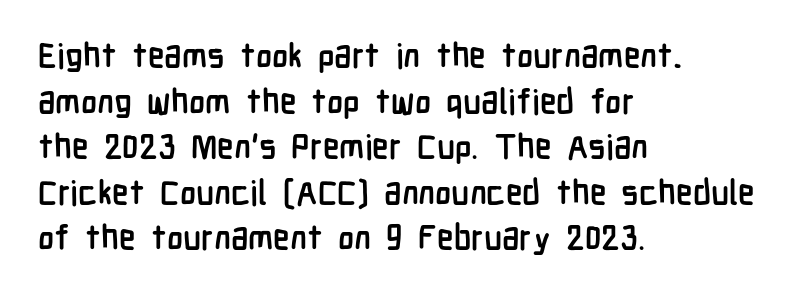
The image shows 34 px semibold, condensed sans-serif type, upright; set left-aligned, normal line spacing (1.34x), normal letter spacing, not underlined; low stroke contrast and a medium x-height.
